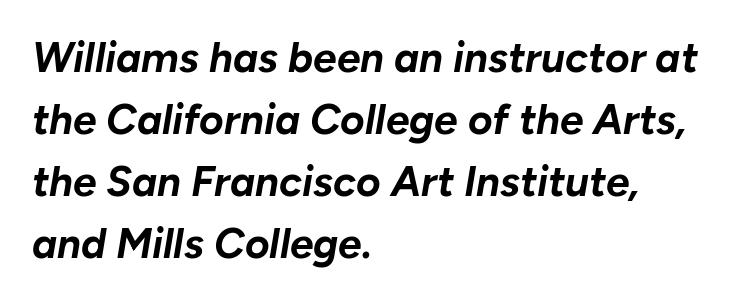
Here the designer chose a conventional face with non-uniform glyph widths. The strip under each line holds only bare page. Does the lettering tilt? It does — this is italic. The compositor pushed each line to the left boundary. Stroke thickness is high; the sample reads as a true bold.
